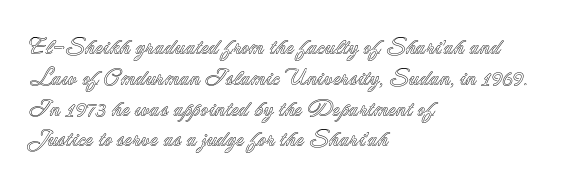
{"underline": "no", "align": "left", "line_spacing": "normal", "line_spacing_ratio": 1.4, "letter_spacing": "normal", "letter_spacing_em": 0.0, "glyph_px": 22}
